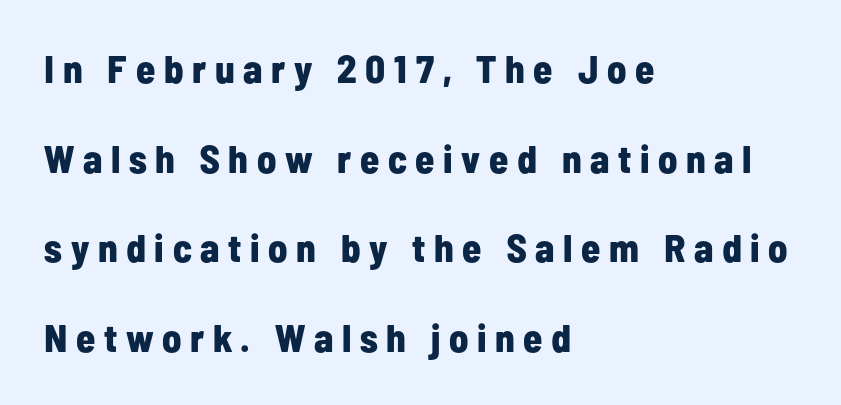
The image shows 39 px bold, condensed sans-serif type, upright; set left-aligned, loose line spacing (2.3x), unusually wide letter spacing (+0.22 em), not underlined; low stroke contrast and a medium x-height.
